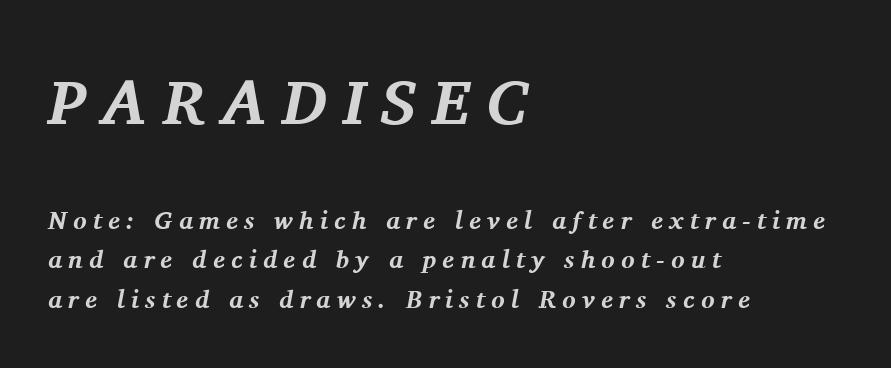
Q: Is the text bold? A: Yes.
Q: Is the text italic (slanted)? A: Yes, it leans right by about 11 degrees.
Q: Is the typeface a serif or a sans-serif typeface? A: Serif.
Q: Is the text underlined? A: No.
Q: How is the paragraph aligned? A: Left-aligned.
Q: Is the spacing between letters normal or unusually wide? A: Unusually wide.
Q: Is the spacing between lines tight, normal or loose? A: Normal.
Q: Which block of text is set in a larger size, the first (top) or the second (bottom)? A: The first (top) one.
Q: Width (condensed, normal, or wide)? A: Normal.
Q: Stroke contrast? A: Medium.
Q: x-height? A: Medium.
Q: Monospaced? A: No.
